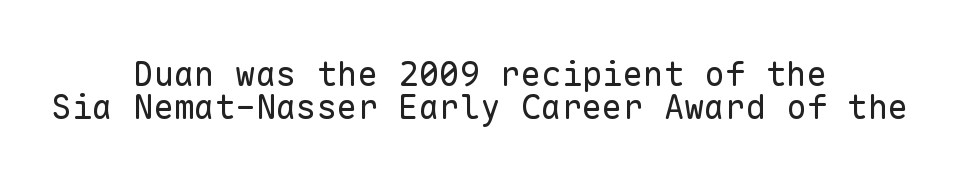
The image shows 34 px regular-weight sans-serif type, upright, monospaced; set centered, tight line spacing (0.96x), normal letter spacing, not underlined; low stroke contrast and a medium x-height.
